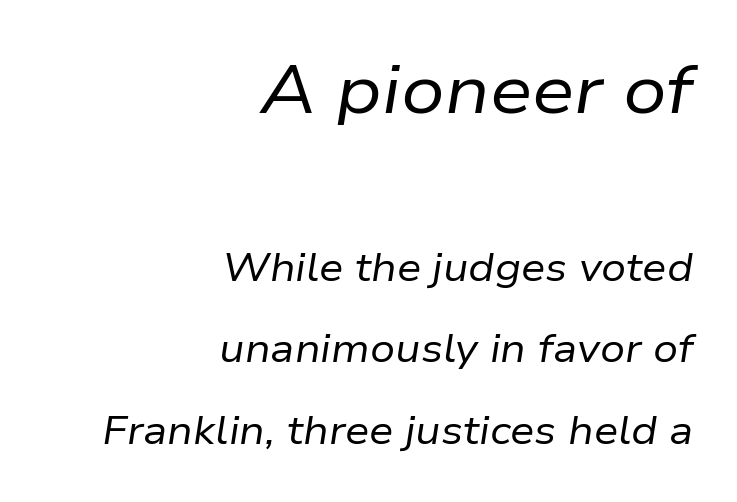
Spacing verdict: proportional, widths tailored to each character. Quick note: interline space is abundant. On a weight scale, this lands at 450 or below. Short note: letters normally spaced.
